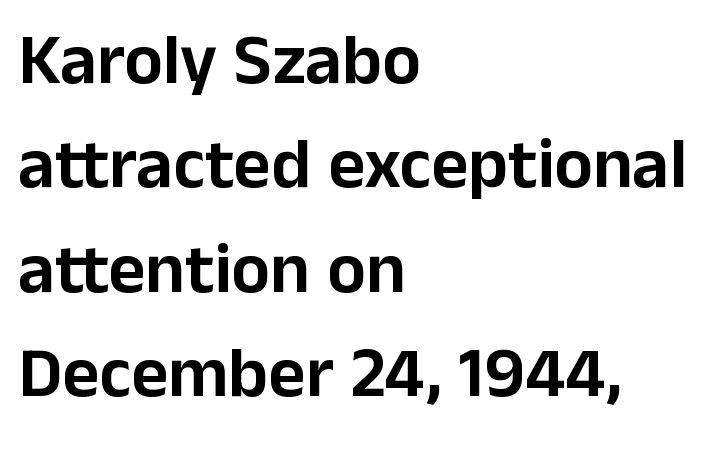
Horizontally, the lines are justified to the leading edge only. Whoever set this chose a conventional vertical rhythm. The passage shown is not underscored anywhere. Short note: letters normally spaced.
